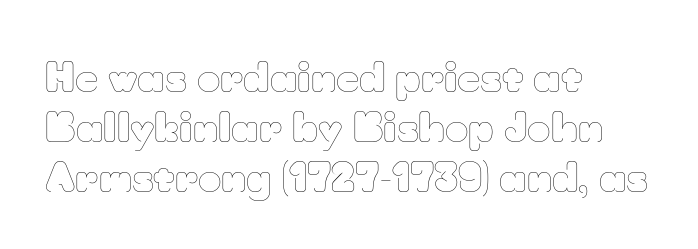
Q: Is the text bold? A: No.
Q: Is the text italic (slanted)? A: No, it is upright.
Q: Is the text underlined? A: No.
Q: How is the paragraph aligned? A: Left-aligned.
Q: Is the spacing between letters normal or unusually wide? A: Normal.
Q: Is the spacing between lines tight, normal or loose? A: Normal.
Q: Width (condensed, normal, or wide)? A: Normal.
Q: Stroke contrast? A: Low.
Q: x-height? A: Small.
Q: Monospaced? A: No.
